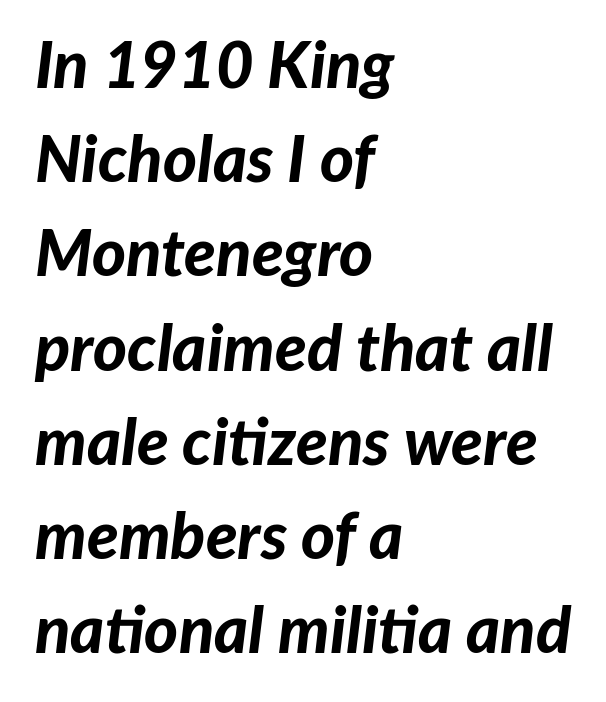
The image shows 65 px bold type, italic (leaning right); set left-aligned, normal line spacing (1.45x), normal letter spacing, not underlined; low stroke contrast and a medium x-height.
